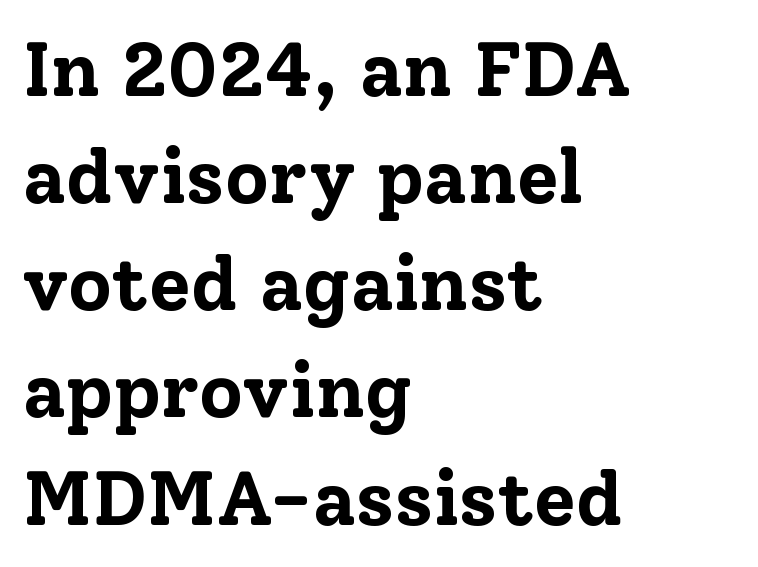
{"serif": "yes", "italic": "no", "bold": "yes", "weight": "bold", "width": "normal", "stroke_contrast": "low", "x_height": "medium", "monospaced": "no", "underline": "no", "align": "left", "line_spacing": "normal", "line_spacing_ratio": 1.41, "letter_spacing": "normal", "letter_spacing_em": 0.0, "glyph_px": 76}
